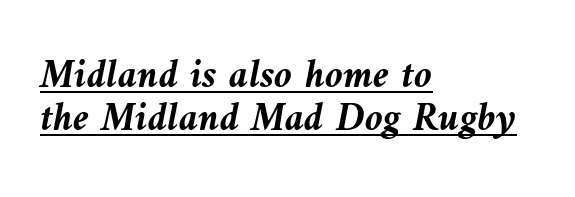
Q: Is the text bold? A: Yes.
Q: Is the text italic (slanted)? A: Yes, it leans left by about 10 degrees.
Q: Is the text underlined? A: Yes.
Q: How is the paragraph aligned? A: Left-aligned.
Q: Is the spacing between letters normal or unusually wide? A: Normal.
Q: Is the spacing between lines tight, normal or loose? A: Tight.
Q: Width (condensed, normal, or wide)? A: Normal.
Q: Stroke contrast? A: Medium.
Q: x-height? A: Medium.
Q: Monospaced? A: No.
